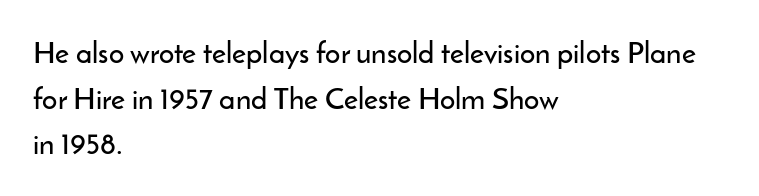
Q: Is the text italic (slanted)? A: No, it is upright.
Q: Is the typeface a serif or a sans-serif typeface? A: Sans-serif.
Q: Is the text underlined? A: No.
Q: How is the paragraph aligned? A: Left-aligned.
Q: Is the spacing between letters normal or unusually wide? A: Normal.
Q: Is the spacing between lines tight, normal or loose? A: Normal.
Q: Width (condensed, normal, or wide)? A: Normal.
Q: Stroke contrast? A: Low.
Q: x-height? A: Small.
Q: Monospaced? A: No.
